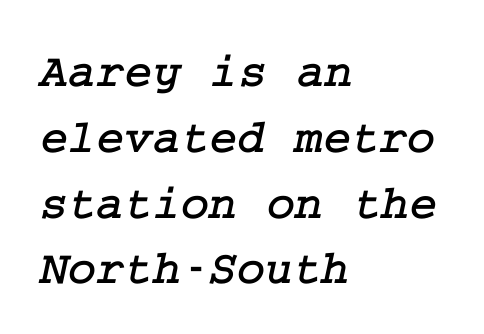
Teacher's note: observe the even left margin — that is flush-left alignment. Reading down the column, the eye jumps a familiar distance to each next line. Classification — serif. Check the space under the baseline: it is left empty. You could call the tracking neutral — neither tight nor loose.
